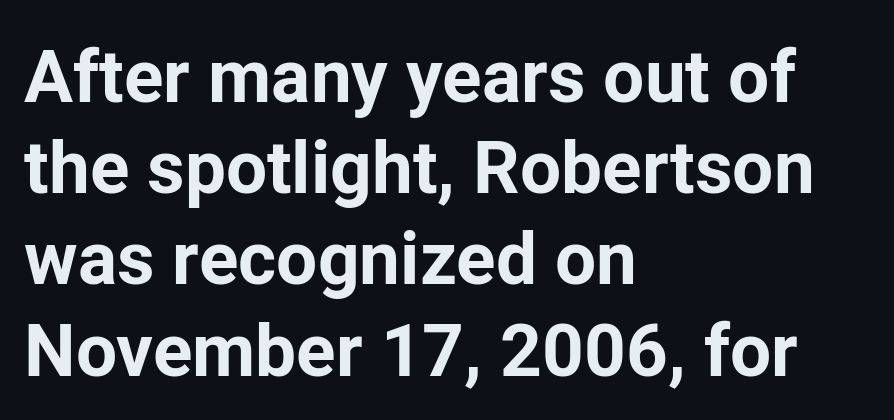
{"serif": "no", "italic": "no", "bold": "yes", "weight": "bold", "width": "normal", "stroke_contrast": "low", "x_height": "medium", "monospaced": "no", "underline": "no", "align": "left", "line_spacing": "normal", "line_spacing_ratio": 1.25, "letter_spacing": "normal", "letter_spacing_em": 0.0, "glyph_px": 73}
